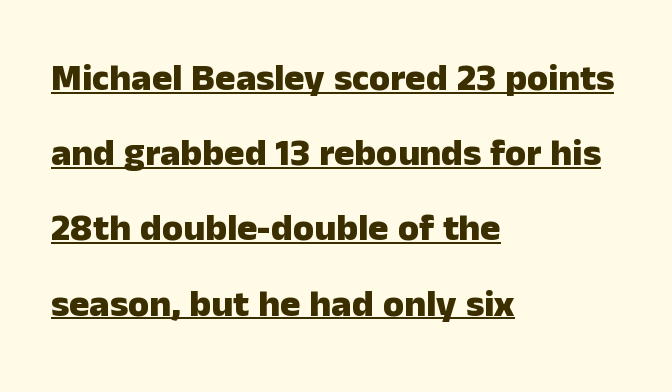
Q: Is the text bold? A: Yes.
Q: Is the text italic (slanted)? A: No, it is upright.
Q: Is the typeface a serif or a sans-serif typeface? A: Sans-serif.
Q: Is the text underlined? A: Yes.
Q: How is the paragraph aligned? A: Left-aligned.
Q: Is the spacing between letters normal or unusually wide? A: Normal.
Q: Is the spacing between lines tight, normal or loose? A: Loose.
Q: Width (condensed, normal, or wide)? A: Normal.
Q: Stroke contrast? A: Low.
Q: x-height? A: Medium.
Q: Monospaced? A: No.
